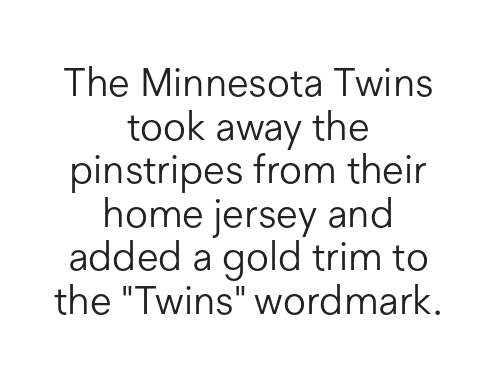
{"serif": "no", "italic": "no", "bold": "no", "weight": "light", "width": "normal", "stroke_contrast": "low", "x_height": "medium", "monospaced": "no", "underline": "no", "align": "center", "line_spacing": "tight", "line_spacing_ratio": 1.09, "letter_spacing": "normal", "letter_spacing_em": 0.0, "glyph_px": 40}
